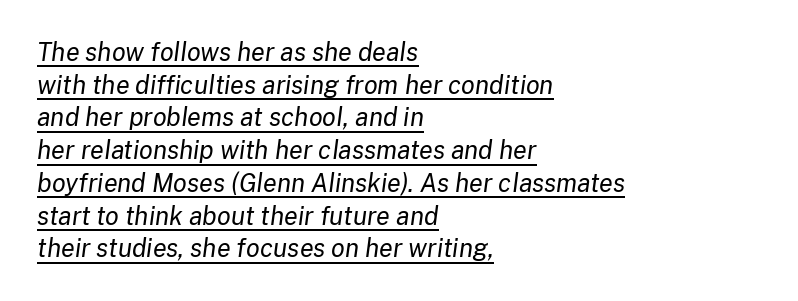
Q: Is the text bold? A: No.
Q: Is the text italic (slanted)? A: Yes, it leans right by about 8 degrees.
Q: Is the text underlined? A: Yes.
Q: How is the paragraph aligned? A: Left-aligned.
Q: Is the spacing between letters normal or unusually wide? A: Normal.
Q: Is the spacing between lines tight, normal or loose? A: Normal.
